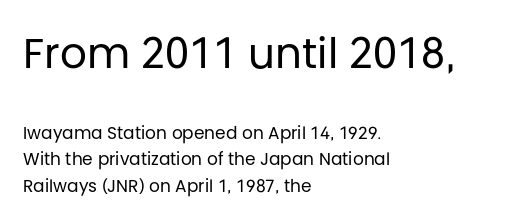
Q: Is the text bold? A: No.
Q: Is the text italic (slanted)? A: No, it is upright.
Q: Is the typeface a serif or a sans-serif typeface? A: Sans-serif.
Q: Is the text underlined? A: No.
Q: How is the paragraph aligned? A: Left-aligned.
Q: Is the spacing between letters normal or unusually wide? A: Normal.
Q: Is the spacing between lines tight, normal or loose? A: Normal.
Q: Which block of text is set in a larger size, the first (top) or the second (bottom)? A: The first (top) one.
Q: Width (condensed, normal, or wide)? A: Normal.
Q: Stroke contrast? A: Low.
Q: x-height? A: Large.
Q: Monospaced? A: No.
